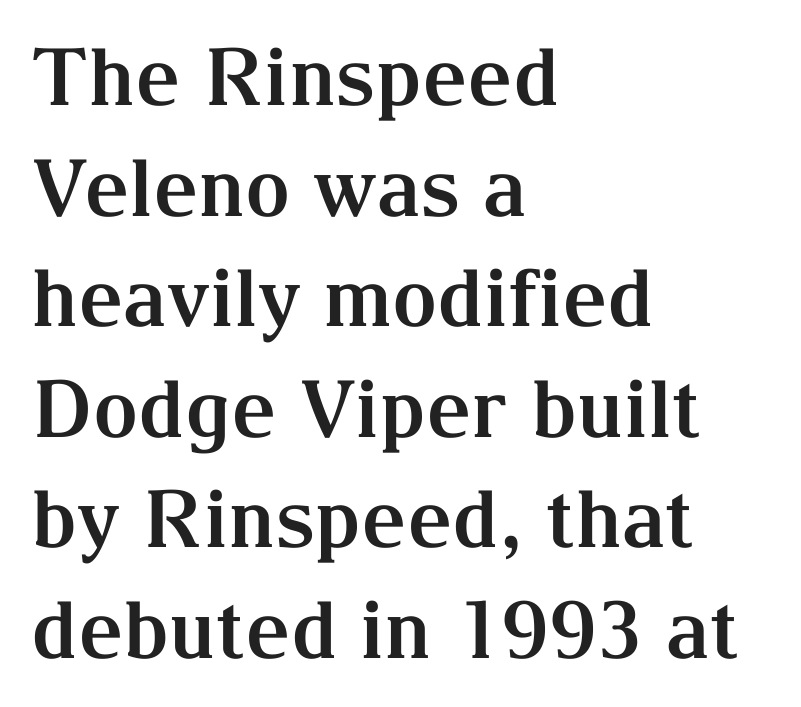
{"serif": "yes", "italic": "no", "bold": "yes", "weight": "bold", "width": "normal", "stroke_contrast": "medium", "x_height": "medium", "monospaced": "no", "underline": "no", "align": "left", "line_spacing": "normal", "line_spacing_ratio": 1.4, "letter_spacing": "normal", "letter_spacing_em": 0.0, "glyph_px": 79}
